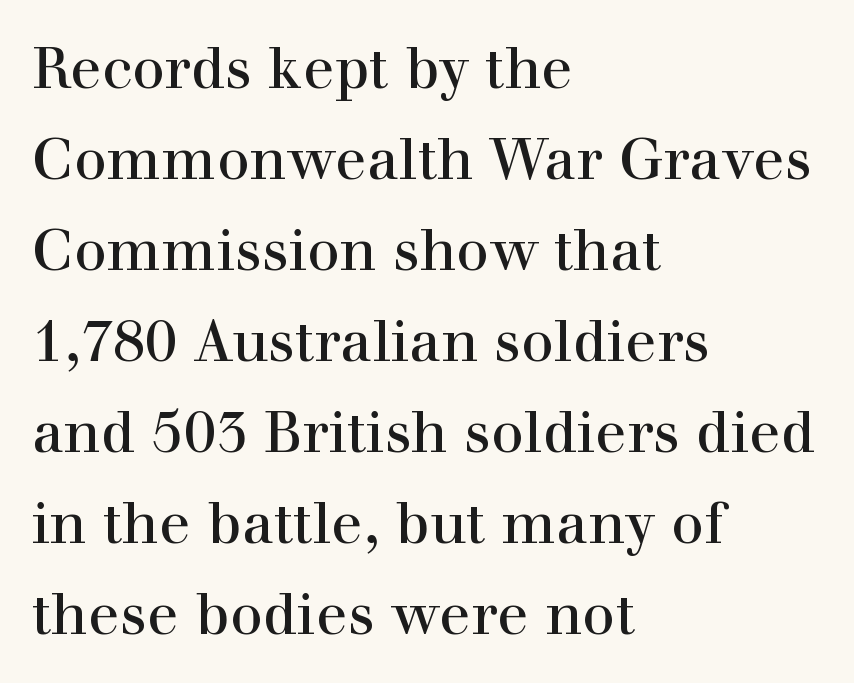
{"serif": "yes", "italic": "no", "width": "normal", "x_height": "medium", "monospaced": "no", "underline": "no", "align": "left", "line_spacing": "normal", "line_spacing_ratio": 1.57, "letter_spacing": "normal", "letter_spacing_em": 0.0, "glyph_px": 58}
